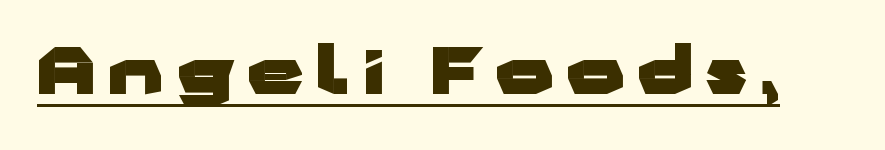
Q: Is the text bold? A: Yes.
Q: Is the text italic (slanted)? A: No, it is upright.
Q: Is the typeface a serif or a sans-serif typeface? A: Sans-serif.
Q: Is the text underlined? A: Yes.
Q: Is the spacing between letters normal or unusually wide? A: Unusually wide.
Q: Width (condensed, normal, or wide)? A: Wide.
Q: Stroke contrast? A: Low.
Q: x-height? A: Medium.
Q: Monospaced? A: No.
